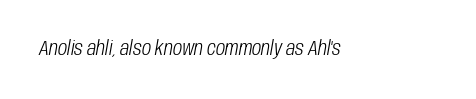
{"italic": "yes", "lean": "right", "slant_degrees": 10, "bold": "no", "underline": "no", "letter_spacing": "normal", "letter_spacing_em": 0.0, "glyph_px": 20}
